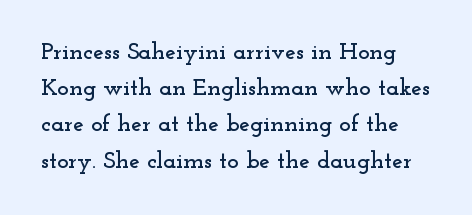
The image shows 24 px text type, upright; set normal line spacing (1.51x), normal letter spacing, not underlined.
